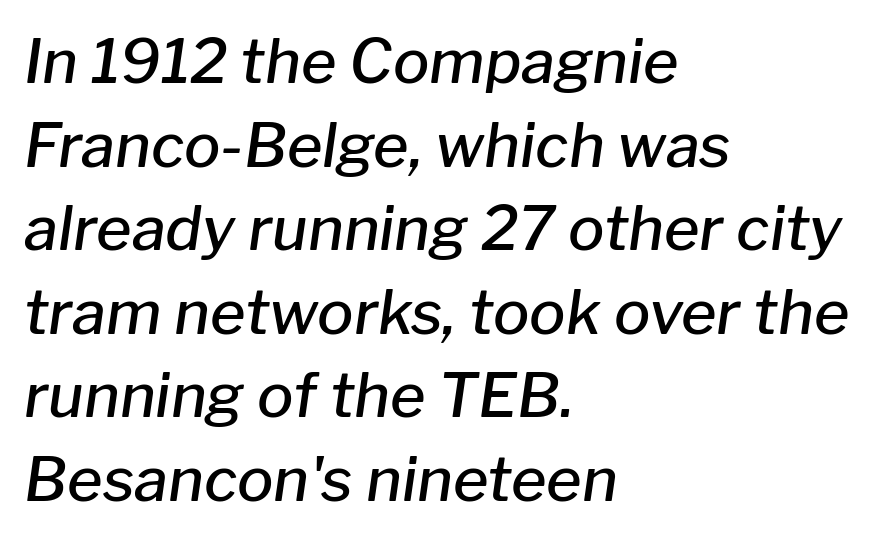
The image shows 61 px semibold type, italic (leaning right); set left-aligned, normal line spacing (1.37x), normal letter spacing, not underlined; low stroke contrast and a medium x-height.
